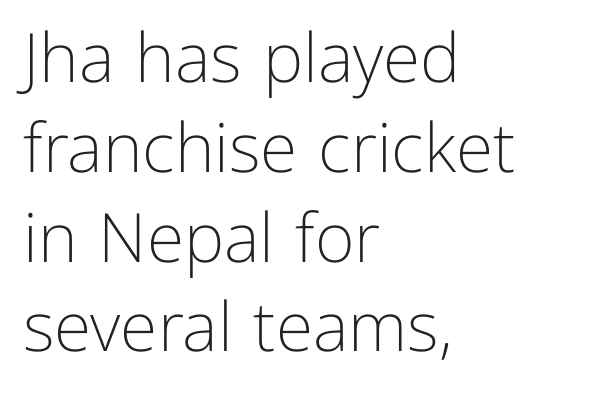
{"serif": "no", "italic": "no", "bold": "no", "weight": "light", "width": "normal", "stroke_contrast": "low", "x_height": "medium", "monospaced": "no", "underline": "no", "align": "left", "line_spacing": "normal", "line_spacing_ratio": 1.32, "letter_spacing": "normal", "letter_spacing_em": 0.0, "glyph_px": 68}
